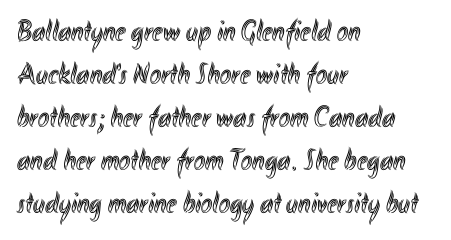
Q: Is the text italic (slanted)? A: Yes.
Q: Is the text underlined? A: No.
Q: How is the paragraph aligned? A: Left-aligned.
Q: Is the spacing between letters normal or unusually wide? A: Normal.
Q: Is the spacing between lines tight, normal or loose? A: Normal.
Q: Width (condensed, normal, or wide)? A: Condensed.
Q: x-height? A: Small.
Q: Monospaced? A: No.
